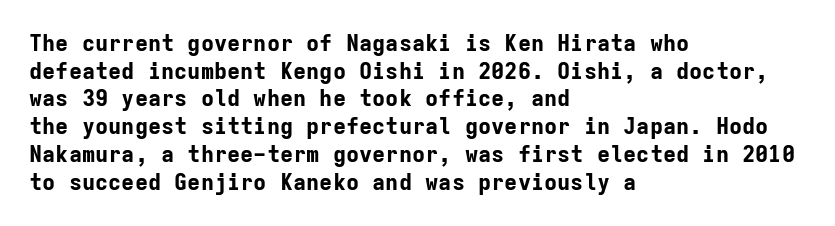
These words are printed bold, with thick strokes throughout. The string is rendered with underlining switched off. What's the leading like? Ordinary, nothing unusual. Tracking value appears to be zero — textbook default spacing. This rendering uses left alignment, leaving the right contour irregular. Every stem runs plumb, perpendicular to the baseline.
